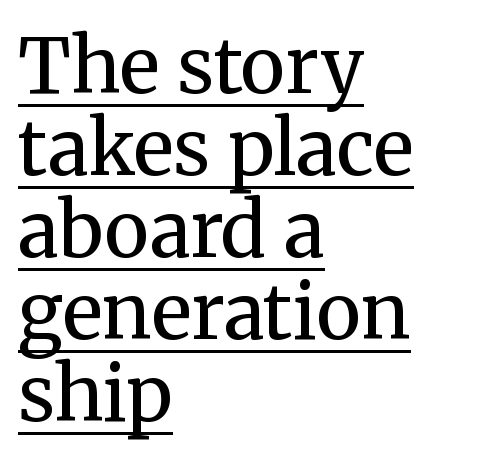
The image shows 76 px regular-weight serif type, upright; set left-aligned, tight line spacing (1.08x), normal letter spacing, underlined; medium stroke contrast and a medium x-height.
